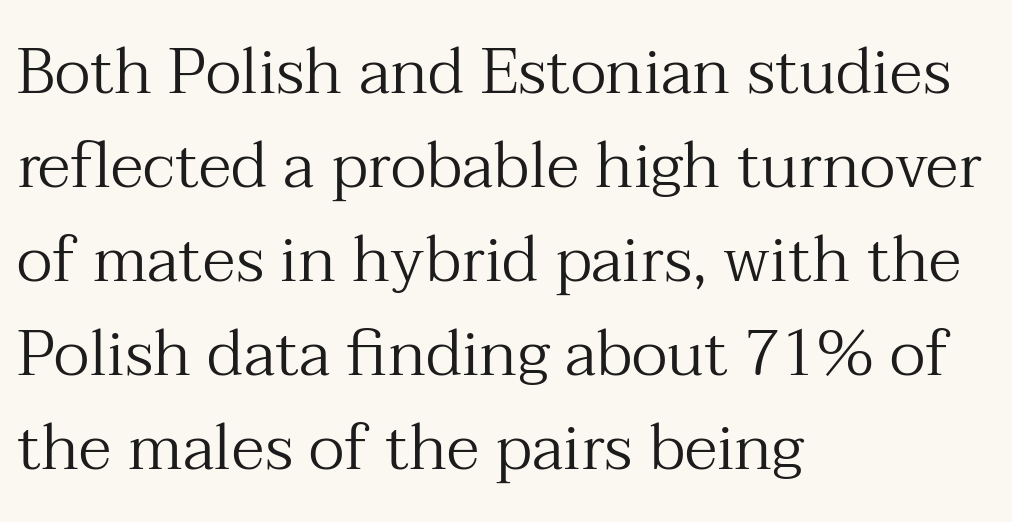
The type is set solid horizontally, with unmodified tracking. Here the designer chose a conventional face with non-uniform glyph widths. Regarding serifs, this sample has them. The type sits square on the baseline with zero lean.
